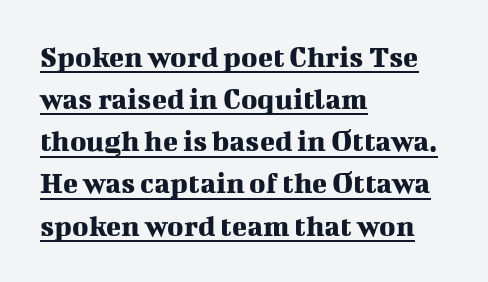
Serif or sans? Serif — the stroke terminals have little feet. Regarding leading, the lines here are spaced in the standard way. This rendering leaves character spacing at its baseline value. The passage shown is typed in a proportional face where columns would drift.
